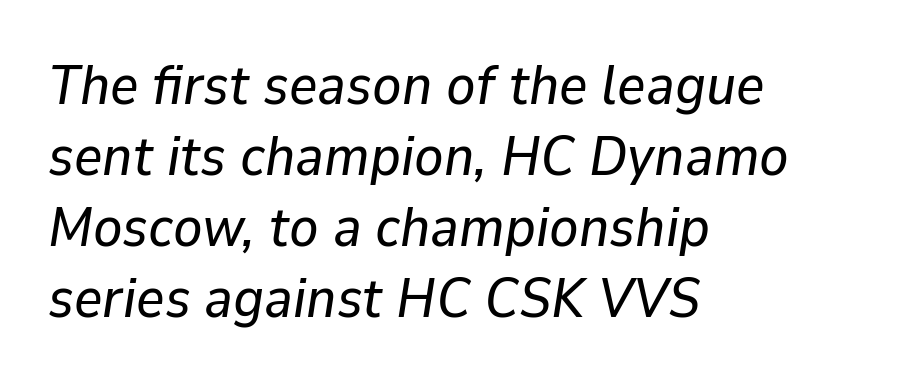
The image shows 55 px text type, italic (leaning right); set left-aligned, normal line spacing (1.29x), normal letter spacing, not underlined; low stroke contrast and a medium x-height.
